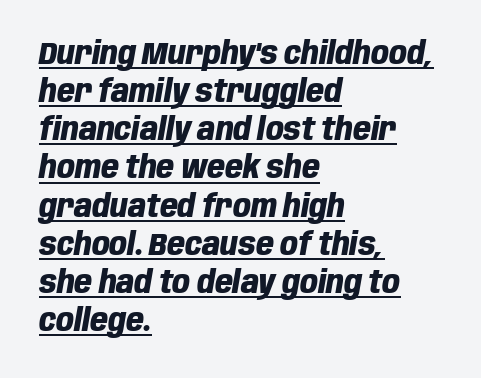
Q: Is the text bold? A: Yes.
Q: Is the text italic (slanted)? A: Yes, it leans right by about 10 degrees.
Q: Is the text underlined? A: Yes.
Q: How is the paragraph aligned? A: Left-aligned.
Q: Is the spacing between letters normal or unusually wide? A: Normal.
Q: Width (condensed, normal, or wide)? A: Condensed.
Q: Stroke contrast? A: Low.
Q: x-height? A: Large.
Q: Monospaced? A: No.
